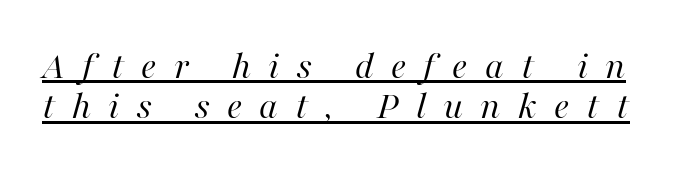
{"italic": "yes", "lean": "right", "slant_degrees": 16, "bold": "no", "weight": "regular", "width": "normal", "stroke_contrast": "high", "x_height": "medium", "monospaced": "no", "underline": "yes", "line_spacing": "tight", "line_spacing_ratio": 1.01, "letter_spacing": "wide", "letter_spacing_em": 0.43, "glyph_px": 40}
